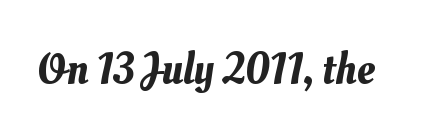
{"width": "normal", "stroke_contrast": "medium", "x_height": "small", "monospaced": "no", "underline": "no", "letter_spacing": "normal", "letter_spacing_em": 0.0, "glyph_px": 44}
